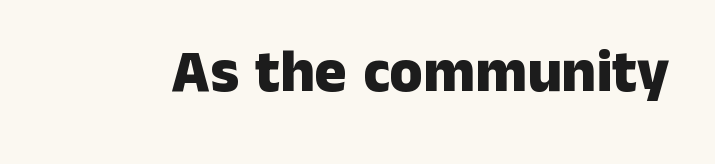
Q: Is the text bold? A: Yes.
Q: Is the text italic (slanted)? A: No, it is upright.
Q: Is the typeface a serif or a sans-serif typeface? A: Sans-serif.
Q: Is the text underlined? A: No.
Q: Is the spacing between letters normal or unusually wide? A: Normal.
Q: Width (condensed, normal, or wide)? A: Normal.
Q: Stroke contrast? A: Low.
Q: x-height? A: Medium.
Q: Monospaced? A: No.
